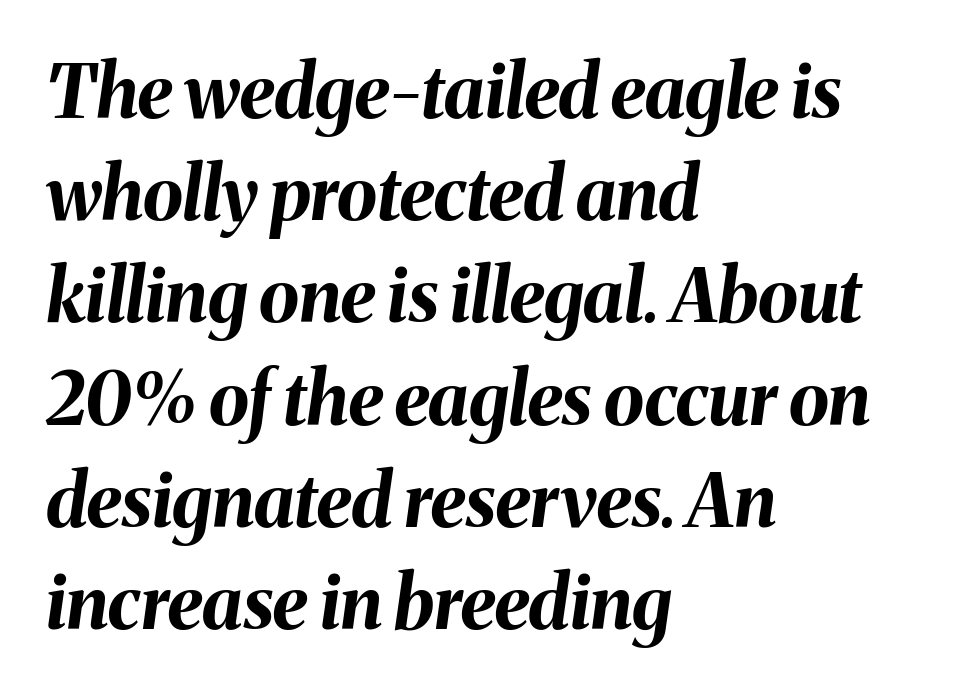
{"italic": "yes", "lean": "right", "slant_degrees": 8, "bold": "yes", "weight": "bold", "width": "normal", "stroke_contrast": "medium", "x_height": "medium", "monospaced": "no", "underline": "no", "align": "left", "line_spacing": "normal", "line_spacing_ratio": 1.4, "letter_spacing": "normal", "letter_spacing_em": 0.0, "glyph_px": 73}
